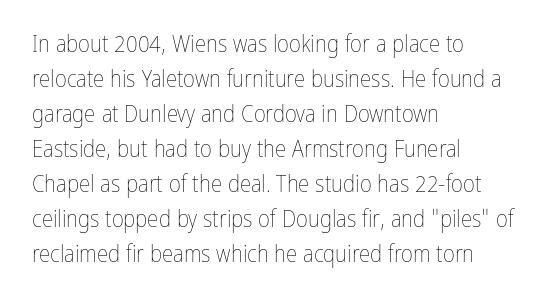
Weight: not bold — regular or lighter. The typesetter chose a ragged-right arrangement here. Each new line begins a customary step beneath the previous one. You could call the tracking neutral — neither tight nor loose. Only glyphs here, with clear space below each row. You can tell it's not italic because the verticals are truly vertical.
